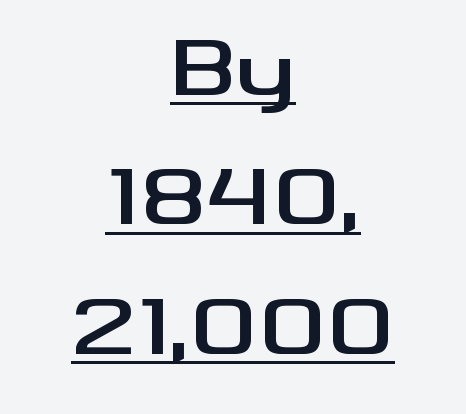
{"serif": "no", "italic": "no", "bold": "yes", "weight": "bold", "width": "wide", "stroke_contrast": "medium", "x_height": "small", "monospaced": "no", "underline": "yes", "align": "center", "line_spacing_ratio": 1.75, "letter_spacing": "normal", "letter_spacing_em": 0.0, "glyph_px": 74}
